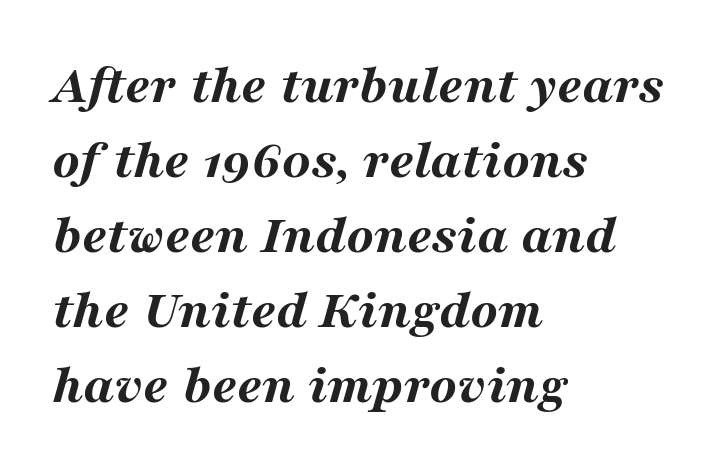
The image shows 56 px bold, wide type, italic (leaning right); set left-aligned, normal line spacing (1.34x), normal letter spacing, not underlined; medium stroke contrast and a medium x-height.
